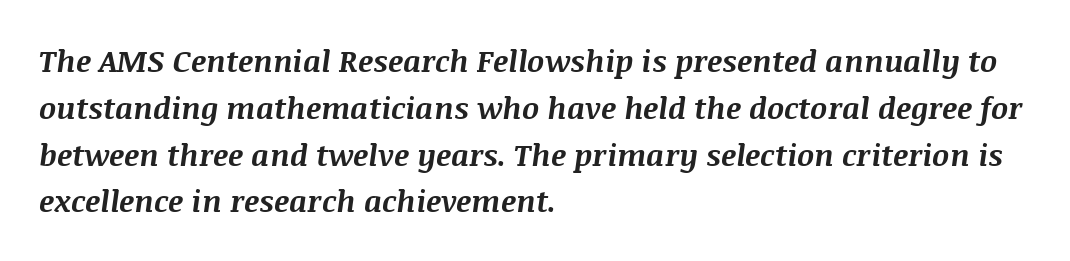
The image shows 30 px bold type, italic (leaning right); set left-aligned, normal line spacing (1.56x), normal letter spacing, not underlined; medium stroke contrast and a large x-height.
